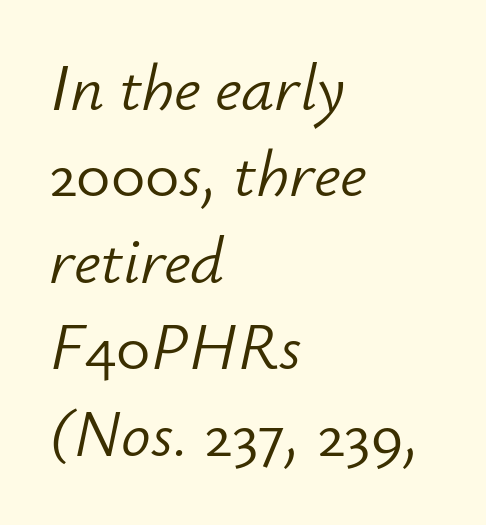
A normal amount of white space separates one row of letters from the next. Caption: standard tracking, unaltered. If you drew a ruler down the left edge, every line would touch it. Note the varied advance widths — an 'i' is clearly narrower than an 'm'. If you drew a line through each stem, it would be angled.
